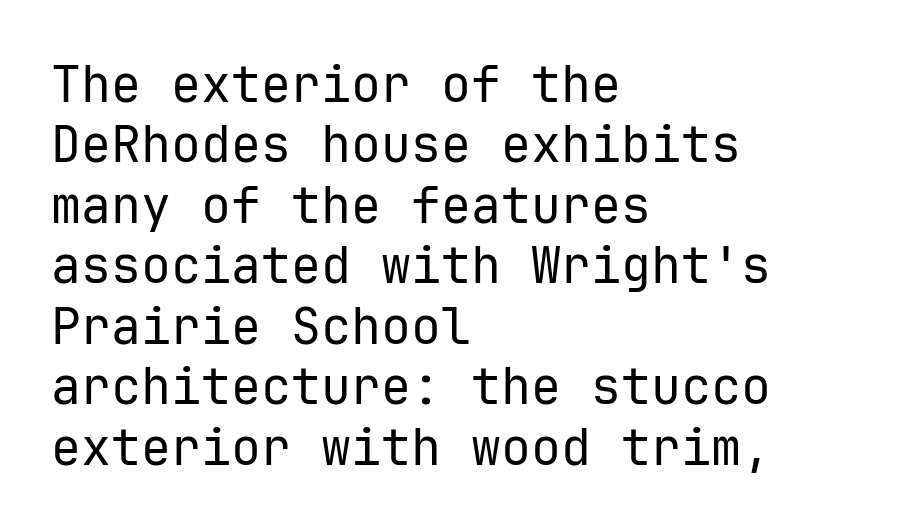
The typesetter chose a ragged-right arrangement here. Fixed-width glyphs throughout — classic coding-font behaviour. Descenders hang freely into open space. If you drew a line through each stem, it would be perfectly vertical. The text was rendered using a sans face with plain stroke endings. Tracking here is standard; glyphs follow each other at the usual distance.
